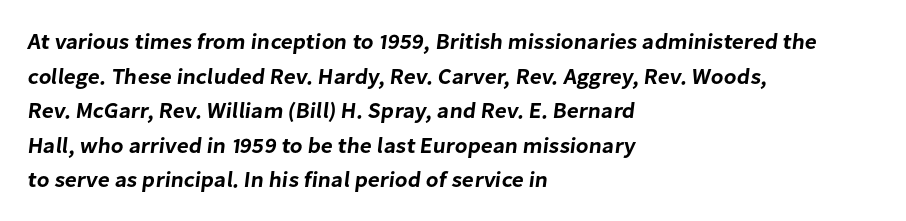
The image shows 22 px text type; set left-aligned, normal line spacing (1.57x), normal letter spacing, not underlined.
